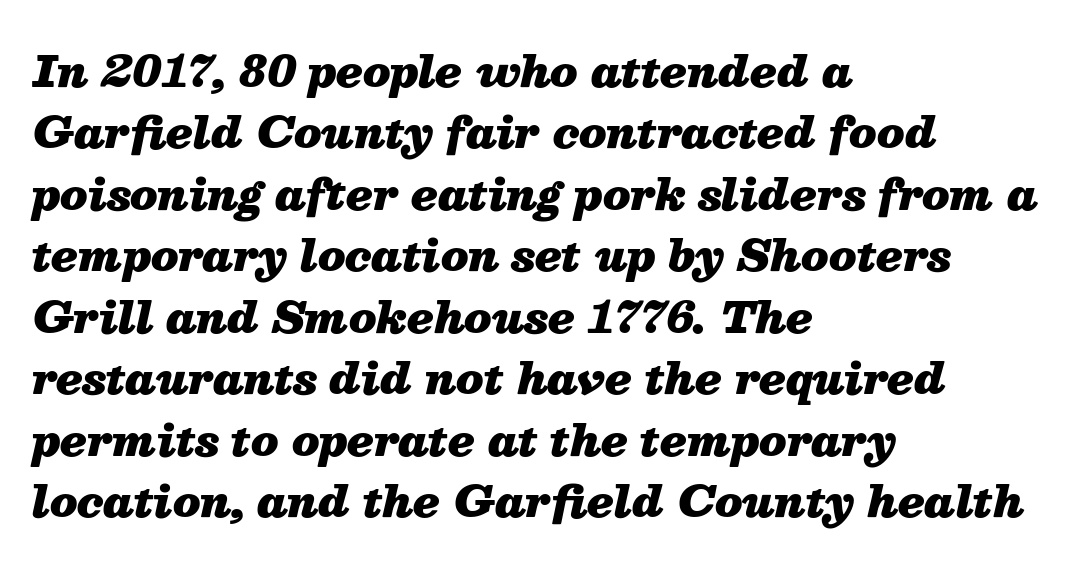
{"italic": "yes", "lean": "right", "slant_degrees": 13, "bold": "yes", "weight": "heavy", "width": "normal", "stroke_contrast": "medium", "x_height": "medium", "monospaced": "no", "underline": "no", "align": "left", "line_spacing": "normal", "line_spacing_ratio": 1.43, "letter_spacing": "normal", "letter_spacing_em": 0.0, "glyph_px": 43}
